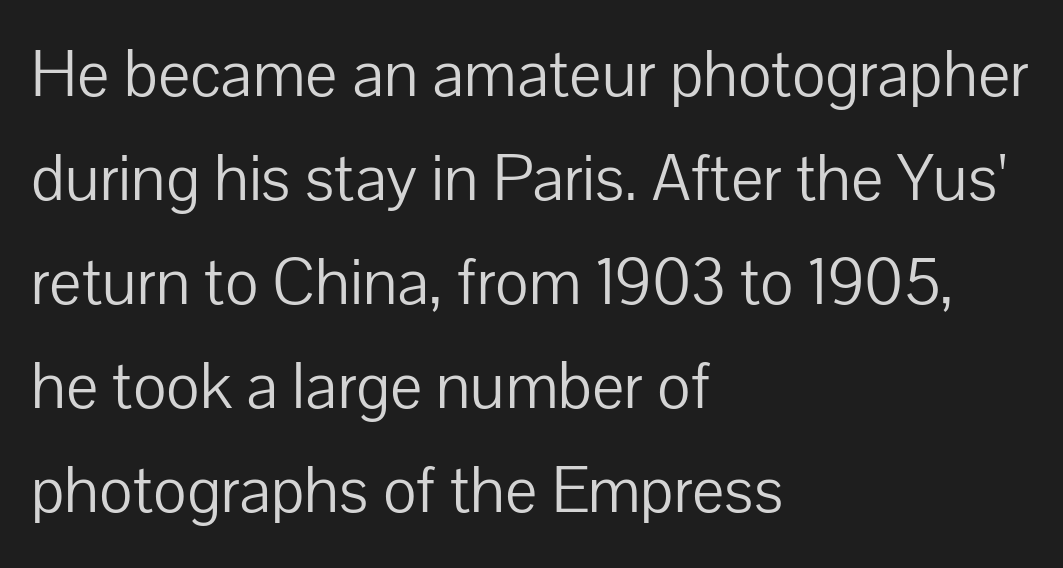
Q: Is the text bold? A: No.
Q: Is the text italic (slanted)? A: No, it is upright.
Q: Is the typeface a serif or a sans-serif typeface? A: Sans-serif.
Q: Is the text underlined? A: No.
Q: How is the paragraph aligned? A: Left-aligned.
Q: Is the spacing between letters normal or unusually wide? A: Normal.
Q: Is the spacing between lines tight, normal or loose? A: Normal.
Q: Width (condensed, normal, or wide)? A: Normal.
Q: Stroke contrast? A: Low.
Q: x-height? A: Medium.
Q: Monospaced? A: No.
